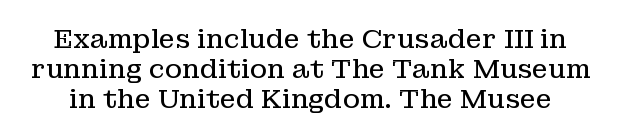
{"italic": "no", "bold": "no", "underline": "no", "line_spacing": "tight", "line_spacing_ratio": 1.15, "letter_spacing": "normal", "letter_spacing_em": 0.0, "glyph_px": 26}
